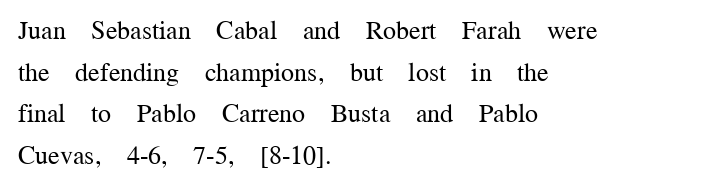
Q: Is the text bold? A: No.
Q: Is the text italic (slanted)? A: No, it is upright.
Q: Is the text underlined? A: No.
Q: How is the paragraph aligned? A: Left-aligned.
Q: Is the spacing between letters normal or unusually wide? A: Normal.
Q: Is the spacing between lines tight, normal or loose? A: Normal.
